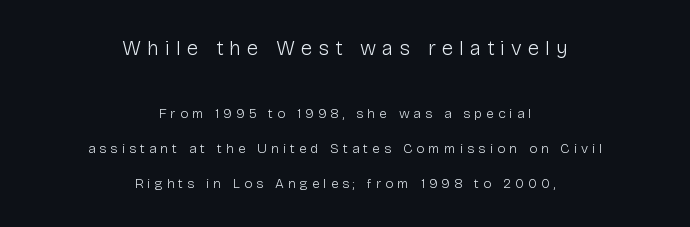
The image shows 21 px text type, upright; set centered, loose line spacing (2.49x), unusually wide letter spacing (+0.28 em), not underlined; the first (top) block is 1.5x larger.
